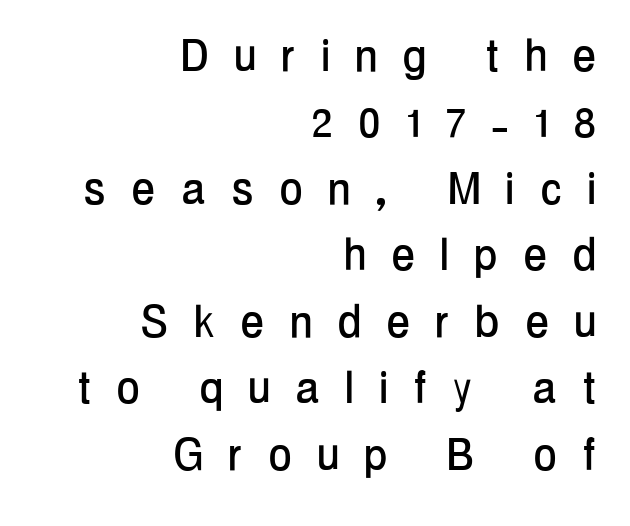
The image shows 54 px condensed sans-serif type, upright; set right-aligned, line spacing 1.23x, unusually wide letter spacing (+0.5 em), not underlined; low stroke contrast and a medium x-height.
